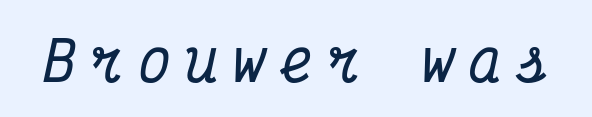
The characters display serif detailing at their extremities. Here the glyphs are tracked loosely, breaking word shapes into spaced letters. This sample has the even, mechanical cadence of fixed-width lettering. The passage shown leans; its letterforms are oblique. The foot of each line stays bare and open.
